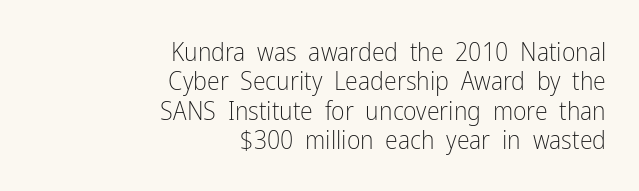
Stroke thickness stays within the range of a standard reading face or lighter. Baseline-to-baseline distance is barely more than the letter height. Vertical strokes here are truly vertical. The text block is weighted toward the right margin, trailing off unevenly leftward. No extra tracking has been applied to these lines.
